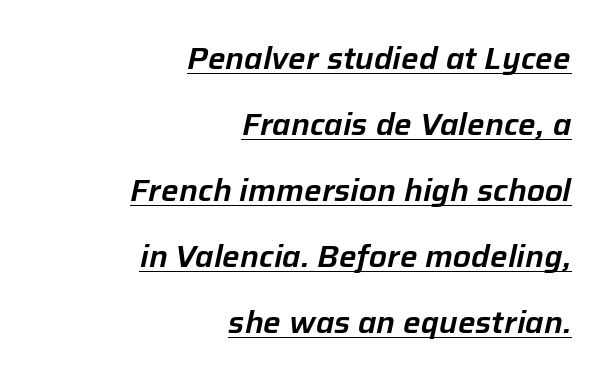
The space between consecutive lines is lavish. The horizontal fit of the characters is conventional and even. Each letter keeps its own natural width here, so spacing adapts to shape. All the whitespace from short lines collects on the left. Compared with ordinary roman type, these characters are visibly tilted. Students, observe the line beneath the letters — that is underlining.
